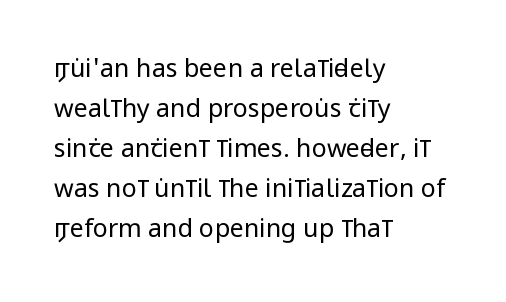
{"italic": "no", "bold": "no", "underline": "no", "align": "left", "line_spacing": "normal", "line_spacing_ratio": 1.6, "letter_spacing": "normal", "letter_spacing_em": 0.0, "glyph_px": 25}
